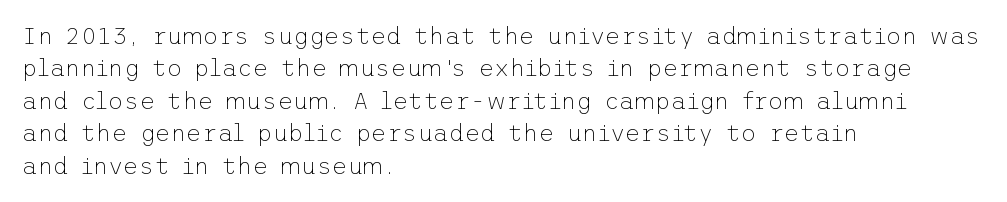
{"italic": "no", "bold": "no", "underline": "no", "align": "left", "line_spacing": "normal", "line_spacing_ratio": 1.35, "letter_spacing": "normal", "letter_spacing_em": 0.0, "glyph_px": 24}
